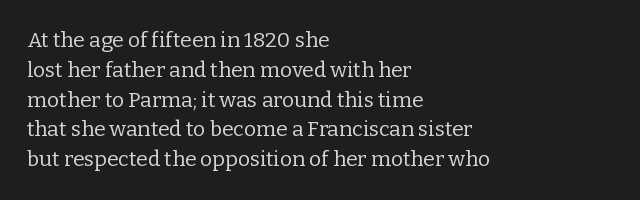
Q: Is the text bold? A: No.
Q: Is the text italic (slanted)? A: No, it is upright.
Q: Is the text underlined? A: No.
Q: How is the paragraph aligned? A: Left-aligned.
Q: Is the spacing between letters normal or unusually wide? A: Normal.
Q: Is the spacing between lines tight, normal or loose? A: Normal.
